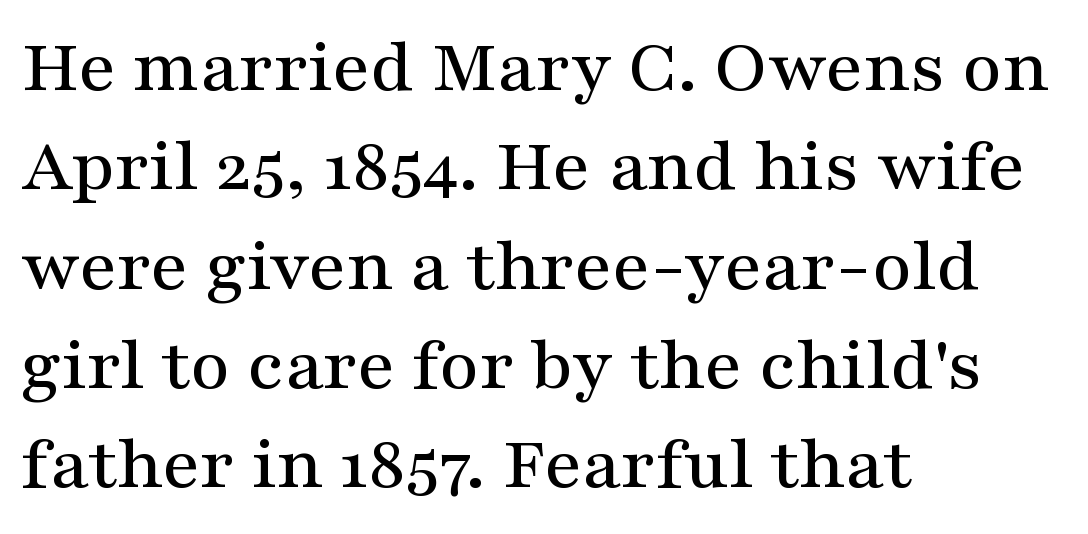
The image shows 77 px wide serif type, upright; set left-aligned, normal line spacing (1.29x), normal letter spacing, not underlined; medium stroke contrast and a medium x-height.
